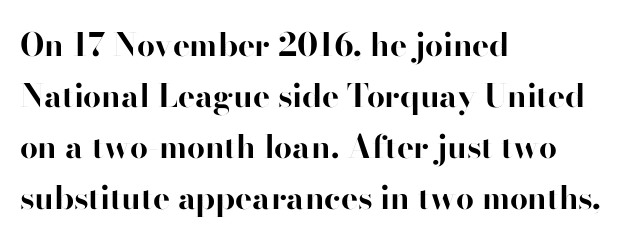
The image shows 32 px bold sans-serif type, upright; set left-aligned, normal line spacing (1.59x), normal letter spacing, not underlined; high stroke contrast and a small x-height.
